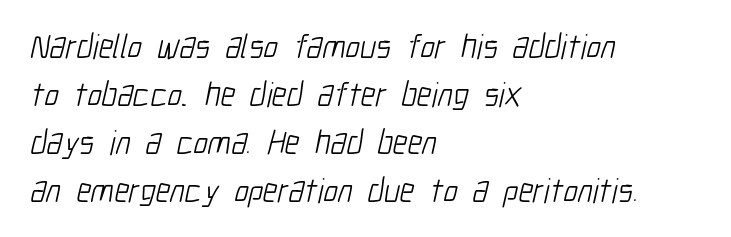
Q: Is the text bold? A: No.
Q: Is the typeface a serif or a sans-serif typeface? A: Sans-serif.
Q: Is the text underlined? A: No.
Q: How is the paragraph aligned? A: Left-aligned.
Q: Is the spacing between letters normal or unusually wide? A: Normal.
Q: Is the spacing between lines tight, normal or loose? A: Normal.
Q: Width (condensed, normal, or wide)? A: Condensed.
Q: Stroke contrast? A: Low.
Q: x-height? A: Medium.
Q: Monospaced? A: No.
